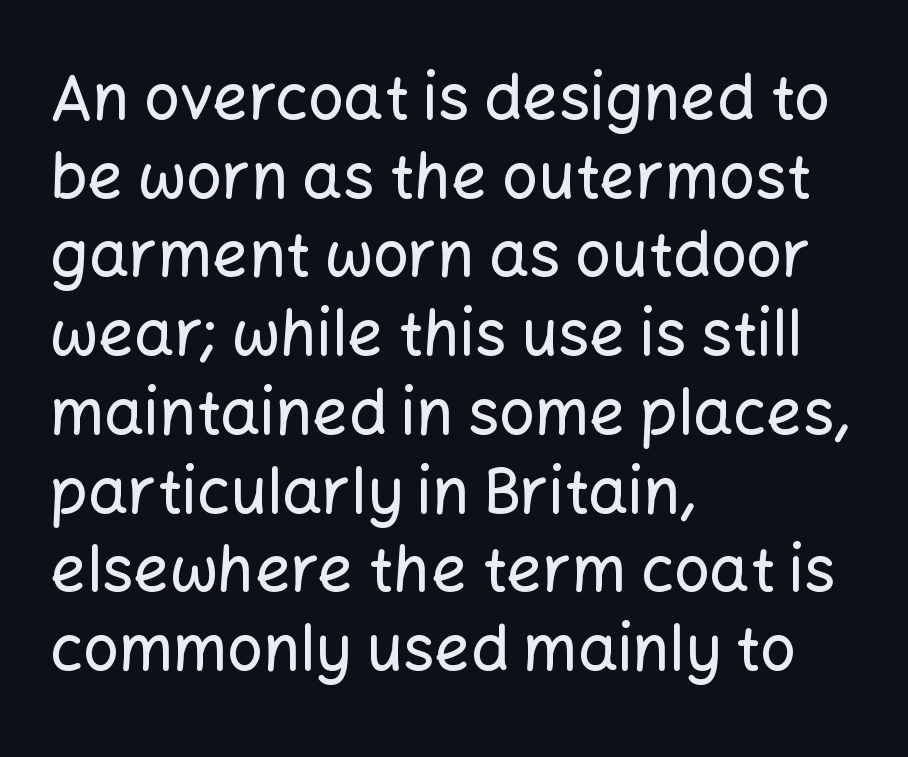
Q: Is the text italic (slanted)? A: No, it is upright.
Q: Is the typeface a serif or a sans-serif typeface? A: Sans-serif.
Q: Is the text underlined? A: No.
Q: How is the paragraph aligned? A: Left-aligned.
Q: Is the spacing between letters normal or unusually wide? A: Normal.
Q: Is the spacing between lines tight, normal or loose? A: Normal.
Q: Width (condensed, normal, or wide)? A: Normal.
Q: Stroke contrast? A: Low.
Q: x-height? A: Medium.
Q: Monospaced? A: No.
